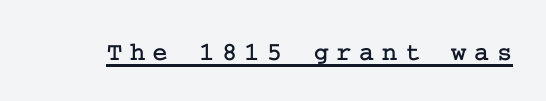
Tall strokes in this sample are plumb rather than angled. Inter-character spacing is expanded well beyond the font's built-in metrics. Underlined type.
